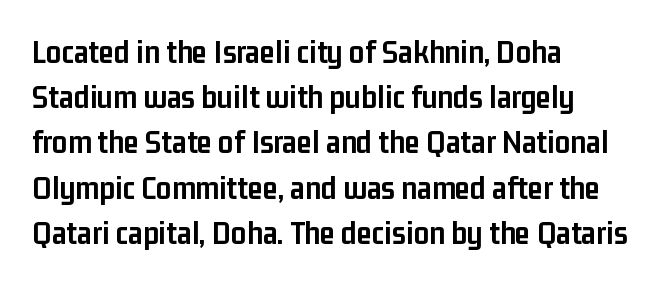
{"serif": "no", "italic": "no", "bold": "yes", "weight": "semibold", "width": "condensed", "stroke_contrast": "low", "x_height": "medium", "monospaced": "no", "underline": "no", "align": "left", "line_spacing": "normal", "line_spacing_ratio": 1.33, "letter_spacing": "normal", "letter_spacing_em": 0.0, "glyph_px": 34}
